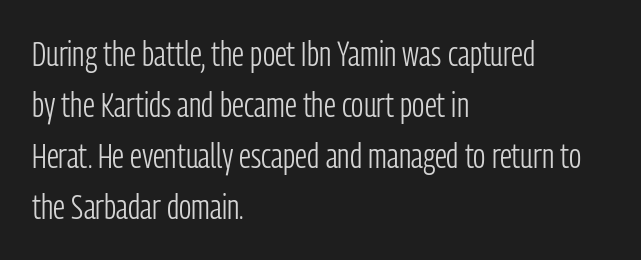
This is the regular roman posture of the typeface. Reading down the block, your eye returns to a fixed left position each line. Each letter keeps its own natural width here, so spacing adapts to shape. These lines are composed in type without serifs. The passage shown is not underscored anywhere.
